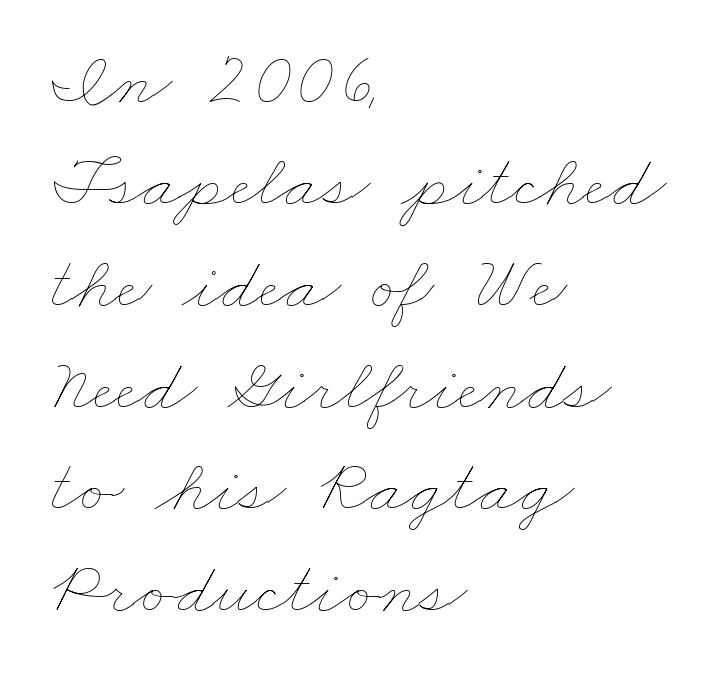
Q: Is the text bold? A: No.
Q: Is the text underlined? A: No.
Q: How is the paragraph aligned? A: Left-aligned.
Q: Is the spacing between letters normal or unusually wide? A: Normal.
Q: Is the spacing between lines tight, normal or loose? A: Normal.
Q: Width (condensed, normal, or wide)? A: Wide.
Q: Stroke contrast? A: Low.
Q: x-height? A: Small.
Q: Monospaced? A: No.
